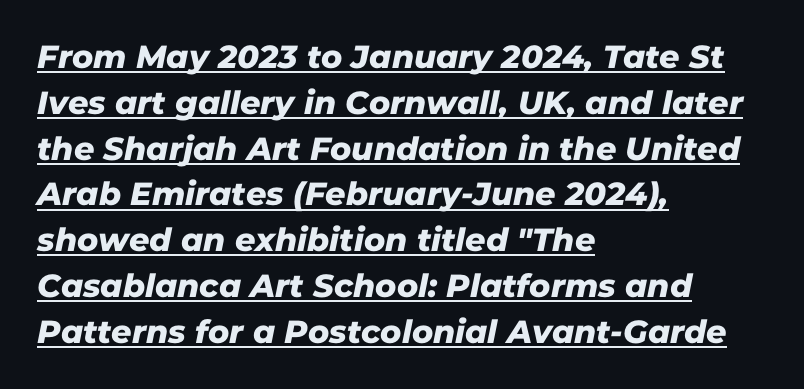
Q: Is the typeface a serif or a sans-serif typeface? A: Sans-serif.
Q: Is the text underlined? A: Yes.
Q: How is the paragraph aligned? A: Left-aligned.
Q: Is the spacing between letters normal or unusually wide? A: Normal.
Q: Is the spacing between lines tight, normal or loose? A: Normal.
Q: Width (condensed, normal, or wide)? A: Normal.
Q: Stroke contrast? A: Low.
Q: x-height? A: Medium.
Q: Monospaced? A: No.
